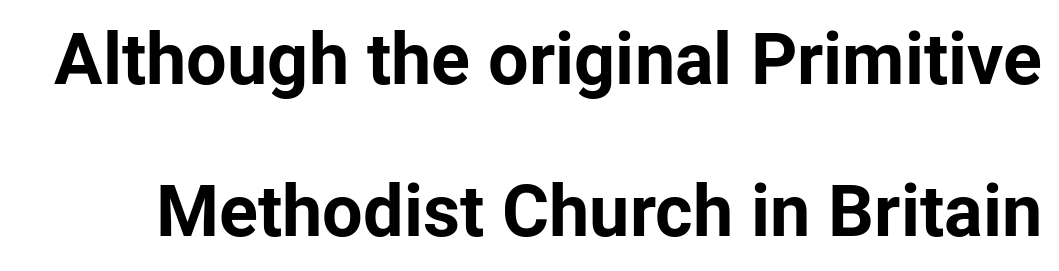
No word sits above an underline. The face used here has the dense, thick strokes of a bold. I'd call this a sans setting — the letters go barefoot. Leading is clearly above the norm, producing a sparse column. Unlike italic type, these characters show no tilt at all.
